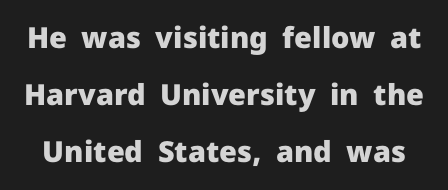
The image shows 29 px heavy sans-serif type, upright; set loose line spacing (1.97x), normal letter spacing, not underlined; low stroke contrast and a medium x-height.
